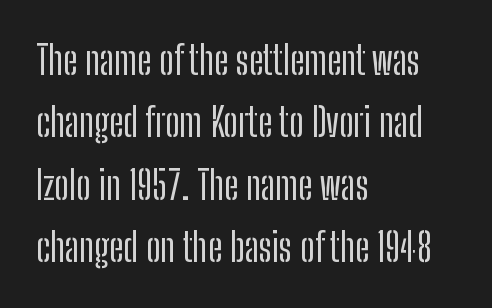
The image shows 39 px condensed sans-serif type, upright; set left-aligned, normal line spacing (1.6x), normal letter spacing, not underlined; low stroke contrast and a medium x-height.
